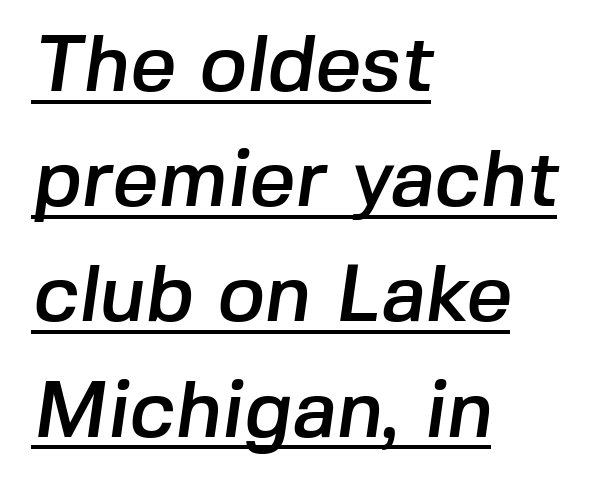
{"serif": "no", "width": "normal", "stroke_contrast": "low", "x_height": "medium", "monospaced": "no", "underline": "yes", "align": "left", "line_spacing": "normal", "line_spacing_ratio": 1.44, "letter_spacing": "normal", "letter_spacing_em": 0.0, "glyph_px": 80}
